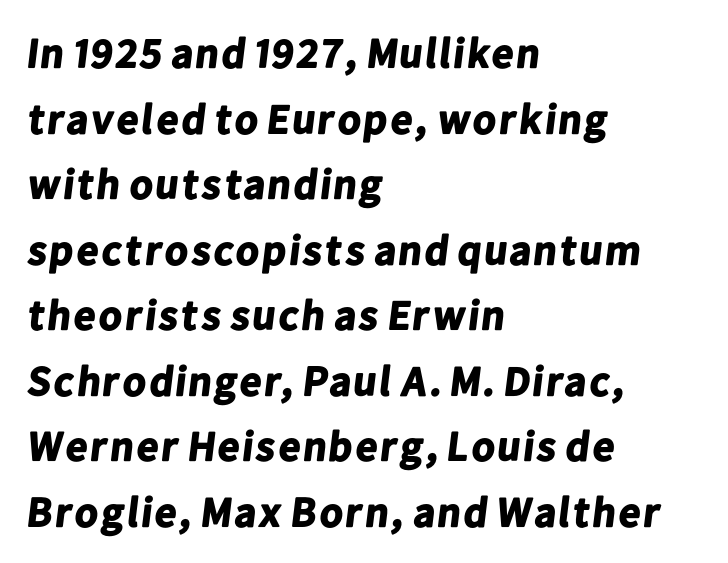
{"serif": "no", "bold": "yes", "weight": "bold", "width": "normal", "stroke_contrast": "low", "x_height": "medium", "monospaced": "no", "underline": "no", "align": "left", "line_spacing": "normal", "line_spacing_ratio": 1.56, "letter_spacing": "normal", "letter_spacing_em": 0.0, "glyph_px": 42}
